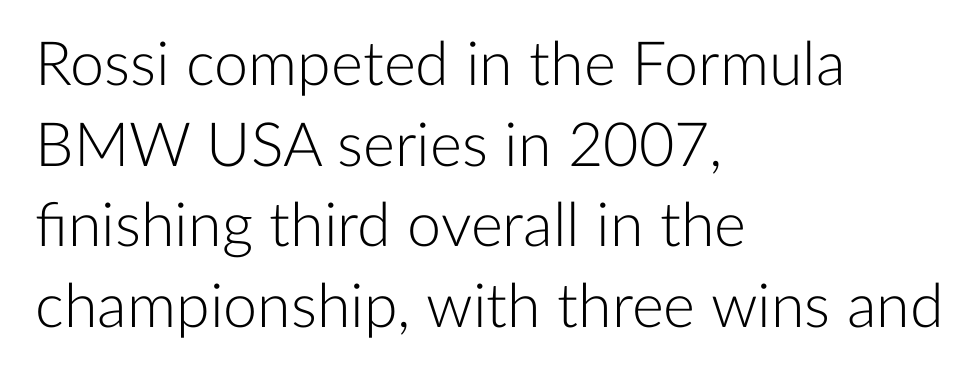
Does the type have serifs? No, each stem ends abruptly. Clear beneath every line of the passage. Does the leading feel generous? No, just average. Compared with a typical body face, this is equally light or lighter still. This is the regular roman posture of the typeface.
